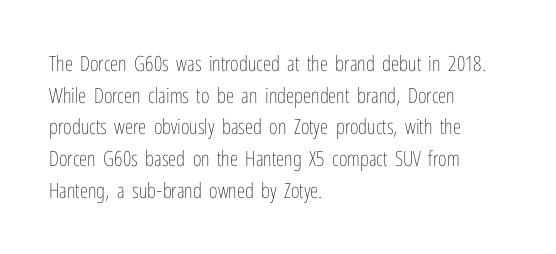
Q: Is the text bold? A: No.
Q: Is the text italic (slanted)? A: No, it is upright.
Q: Is the text underlined? A: No.
Q: How is the paragraph aligned? A: Left-aligned.
Q: Is the spacing between letters normal or unusually wide? A: Normal.
Q: Is the spacing between lines tight, normal or loose? A: Normal.
